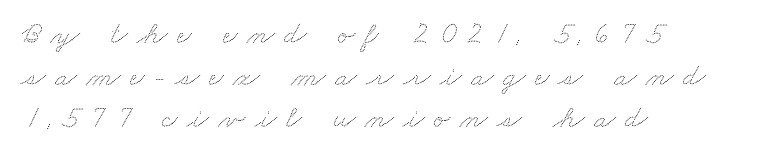
Notice how descenders clear the ascenders below comfortably — that's standard leading. The zone under the glyphs is completely vacant. Do the characters align in a grid? No, the font is proportional. This sample uses expanded letter spacing, leaving extra air between glyphs.
